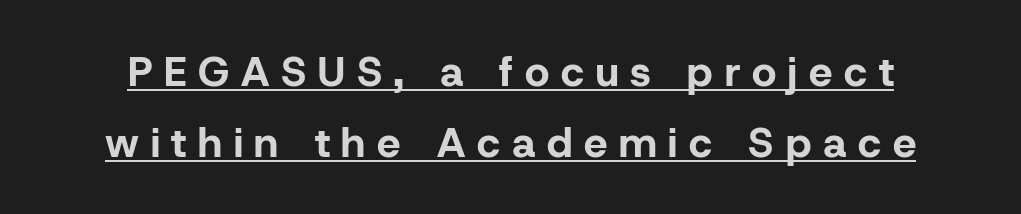
Ascenders rise straight up at ninety degrees. You can see a thin bar hugging the bottom of the glyphs. Does the leading feel generous? No, just average. Compared with typical body copy, the letter spacing here is much looser. The letters carry no serifs — their stems end cleanly without finishing strokes.
